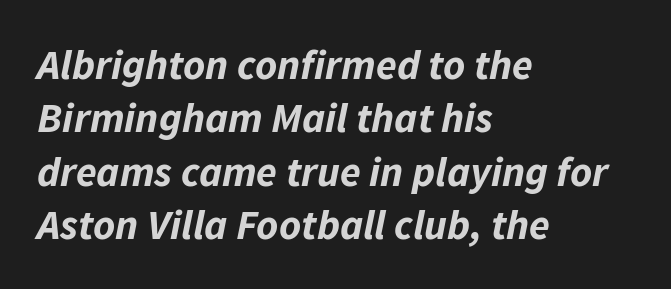
{"italic": "yes", "lean": "right", "slant_degrees": 11, "bold": "yes", "weight": "bold", "width": "normal", "stroke_contrast": "low", "x_height": "medium", "monospaced": "no", "underline": "no", "align": "left", "line_spacing": "normal", "line_spacing_ratio": 1.27, "letter_spacing": "normal", "letter_spacing_em": 0.0, "glyph_px": 42}
